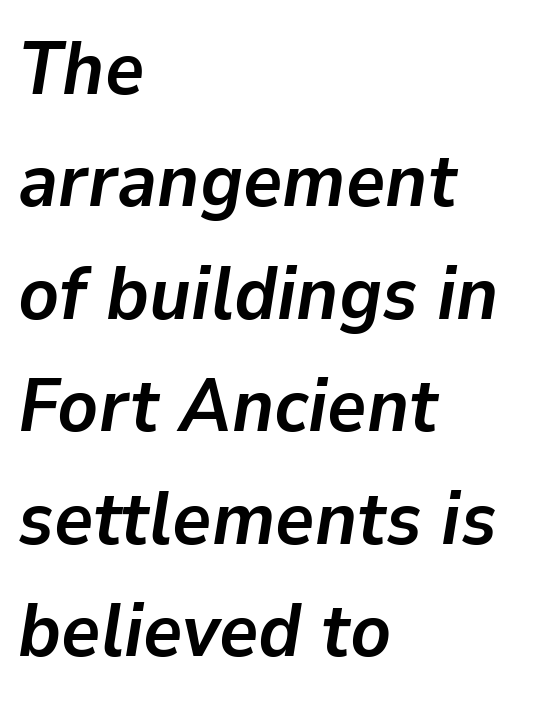
Q: Is the text bold? A: Yes.
Q: Is the text italic (slanted)? A: Yes, it leans right by about 9 degrees.
Q: Is the text underlined? A: No.
Q: How is the paragraph aligned? A: Left-aligned.
Q: Is the spacing between letters normal or unusually wide? A: Normal.
Q: Is the spacing between lines tight, normal or loose? A: Normal.
Q: Width (condensed, normal, or wide)? A: Normal.
Q: Stroke contrast? A: Low.
Q: x-height? A: Medium.
Q: Monospaced? A: No.
